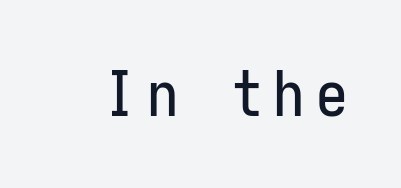
The image shows 63 px condensed sans-serif type, upright; set not underlined; low stroke contrast and a medium x-height.
